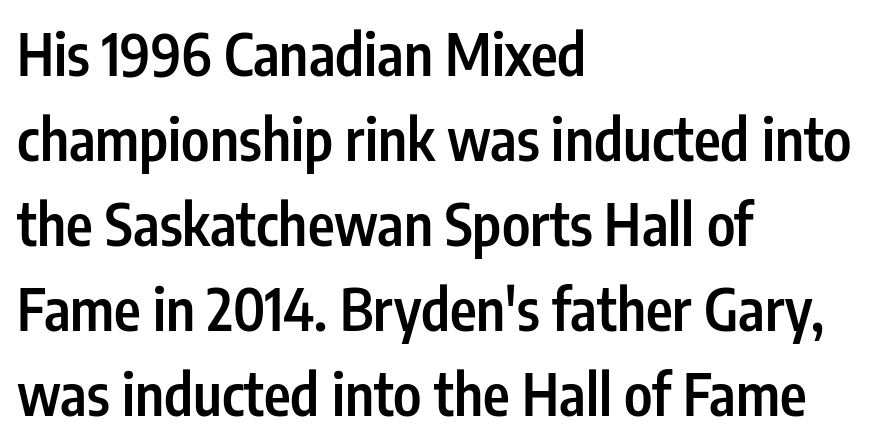
Q: Is the text bold? A: Semi-bold.
Q: Is the text italic (slanted)? A: No, it is upright.
Q: Is the typeface a serif or a sans-serif typeface? A: Sans-serif.
Q: Is the text underlined? A: No.
Q: How is the paragraph aligned? A: Left-aligned.
Q: Is the spacing between letters normal or unusually wide? A: Normal.
Q: Is the spacing between lines tight, normal or loose? A: Normal.
Q: Width (condensed, normal, or wide)? A: Condensed.
Q: Stroke contrast? A: Low.
Q: x-height? A: Medium.
Q: Monospaced? A: No.
